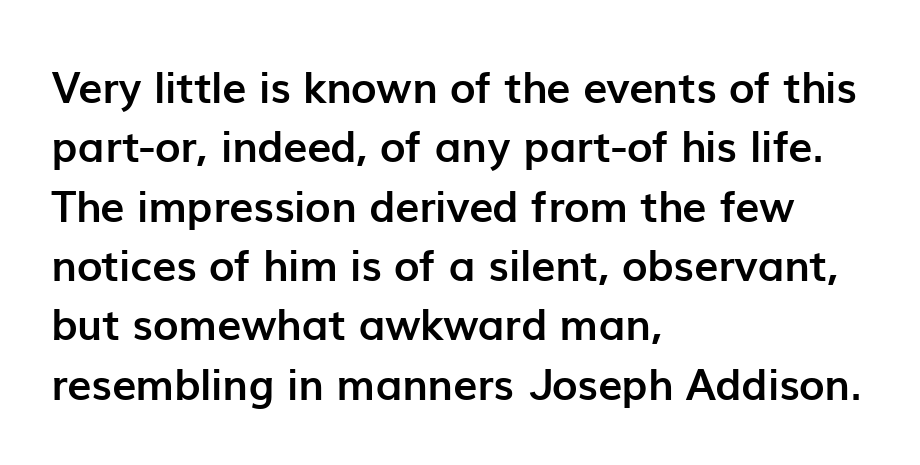
{"serif": "no", "italic": "no", "bold": "yes", "weight": "semibold", "width": "normal", "stroke_contrast": "low", "x_height": "medium", "monospaced": "no", "underline": "no", "align": "left", "line_spacing": "normal", "line_spacing_ratio": 1.38, "letter_spacing": "normal", "letter_spacing_em": 0.0, "glyph_px": 43}
